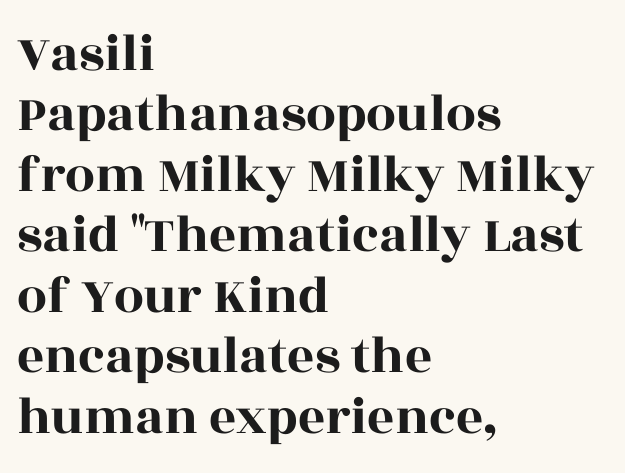
The image shows 53 px wide serif type, upright; set left-aligned, tight line spacing (1.14x), normal letter spacing, not underlined; a large x-height.
